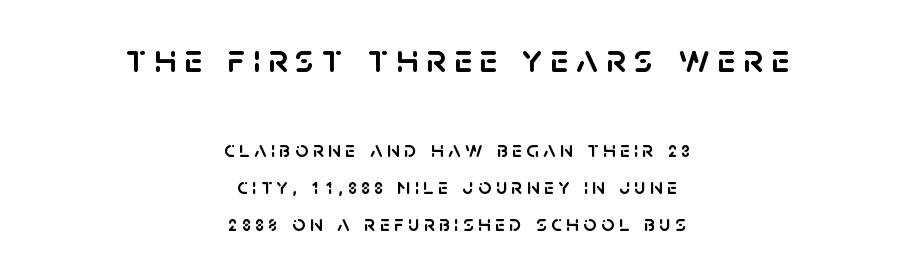
The space between consecutive lines is moderate. The glyphs are unaccompanied by any horizontal stroke below them. In this sample the first text group is rendered at the bigger scale. Each letter's strokes conclude bluntly, with no projecting serifs. This sample has the flowing, uneven cadence of proportional lettering. The paragraph shown floats in the horizontal middle.
